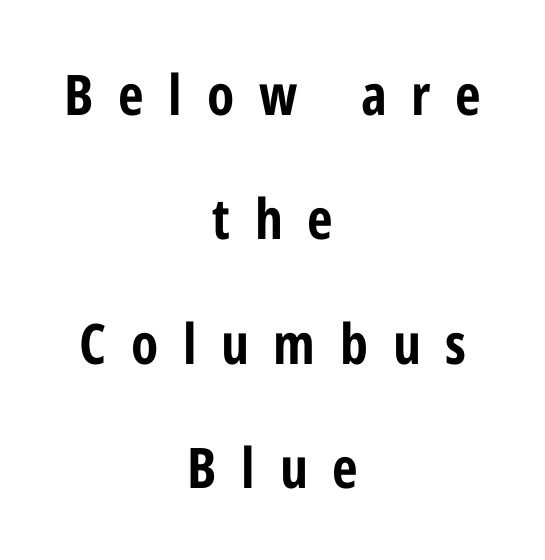
The image shows 56 px bold, condensed sans-serif type, upright; set centered, loose line spacing (2.22x), unusually wide letter spacing (+0.44 em), not underlined; low stroke contrast and a medium x-height.
